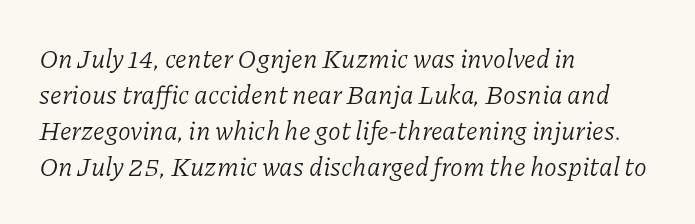
{"italic": "yes", "lean": "right", "slant_degrees": 11, "bold": "no", "underline": "no", "align": "left", "line_spacing": "normal", "line_spacing_ratio": 1.38, "letter_spacing": "normal", "letter_spacing_em": 0.0, "glyph_px": 26}
